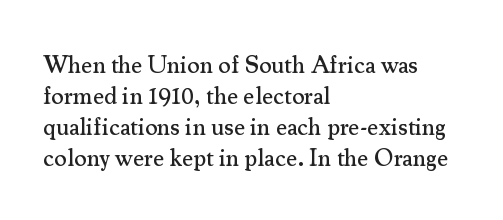
{"italic": "no", "underline": "no", "align": "left", "line_spacing": "normal", "line_spacing_ratio": 1.29, "letter_spacing": "normal", "letter_spacing_em": 0.0, "glyph_px": 24}
